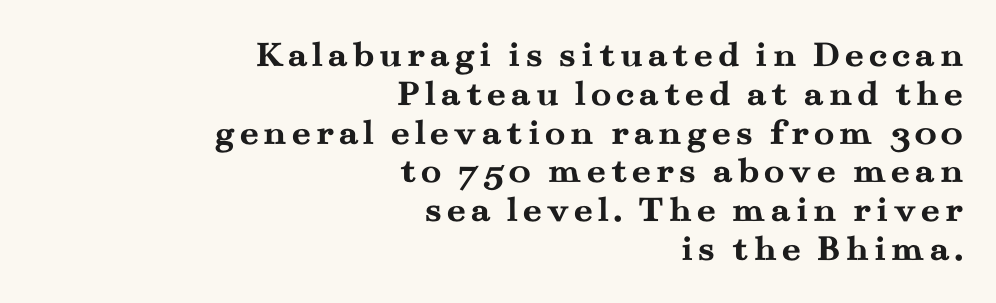
The image shows 38 px semibold, wide serif type, upright; set right-aligned, tight line spacing (1.02x), not underlined; medium stroke contrast and a small x-height.
